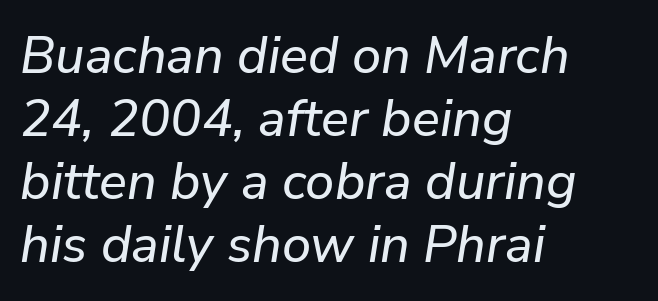
{"italic": "yes", "lean": "right", "slant_degrees": 9, "width": "normal", "stroke_contrast": "low", "x_height": "medium", "monospaced": "no", "underline": "no", "align": "left", "line_spacing_ratio": 1.21, "letter_spacing": "normal", "letter_spacing_em": 0.0, "glyph_px": 52}
